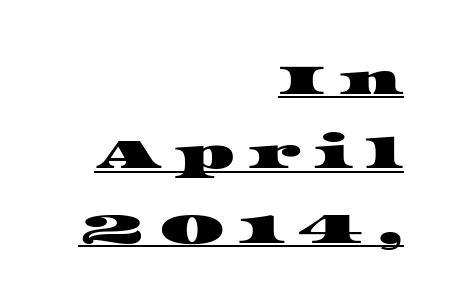
Q: Is the typeface a serif or a sans-serif typeface? A: Serif.
Q: Is the text underlined? A: Yes.
Q: How is the paragraph aligned? A: Right-aligned.
Q: Is the spacing between letters normal or unusually wide? A: Unusually wide.
Q: Width (condensed, normal, or wide)? A: Wide.
Q: Stroke contrast? A: High.
Q: x-height? A: Large.
Q: Monospaced? A: No.
